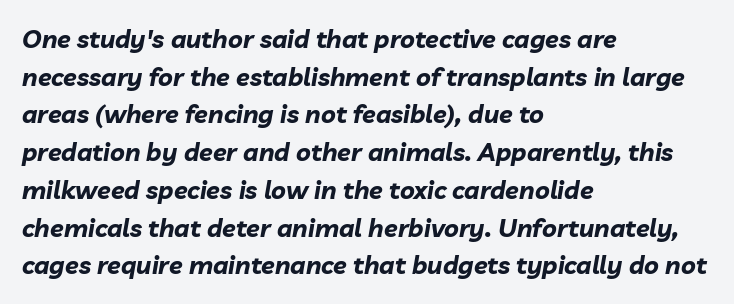
Caption: standard tracking, unaltered. These lines were composed using italics. Is there much room between lines? A standard amount, neither cramped nor airy. In CSS terms this would be text-align: left. Clear beneath every line of the passage.
